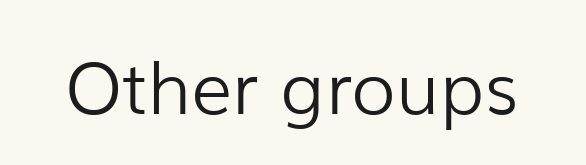
Q: Is the text bold? A: No.
Q: Is the text italic (slanted)? A: No, it is upright.
Q: Is the typeface a serif or a sans-serif typeface? A: Sans-serif.
Q: Is the text underlined? A: No.
Q: Is the spacing between letters normal or unusually wide? A: Normal.
Q: Width (condensed, normal, or wide)? A: Normal.
Q: Stroke contrast? A: Low.
Q: x-height? A: Medium.
Q: Monospaced? A: No.
